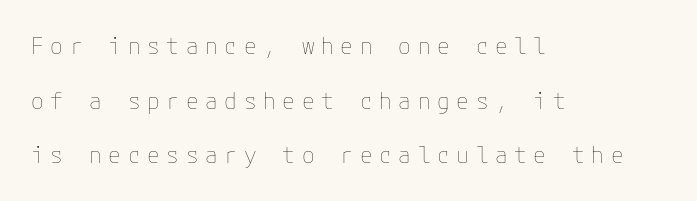
{"italic": "no", "bold": "no", "underline": "no", "align": "left", "line_spacing": "loose", "line_spacing_ratio": 2.37, "letter_spacing": "wide", "letter_spacing_em": 0.29, "glyph_px": 23}
